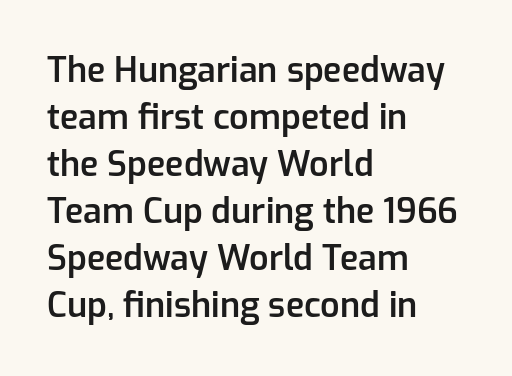
{"serif": "no", "italic": "no", "bold": "semi", "weight": "semibold", "width": "normal", "stroke_contrast": "low", "x_height": "medium", "monospaced": "no", "underline": "no", "align": "left", "line_spacing": "normal", "line_spacing_ratio": 1.38, "letter_spacing": "normal", "letter_spacing_em": 0.0, "glyph_px": 34}
